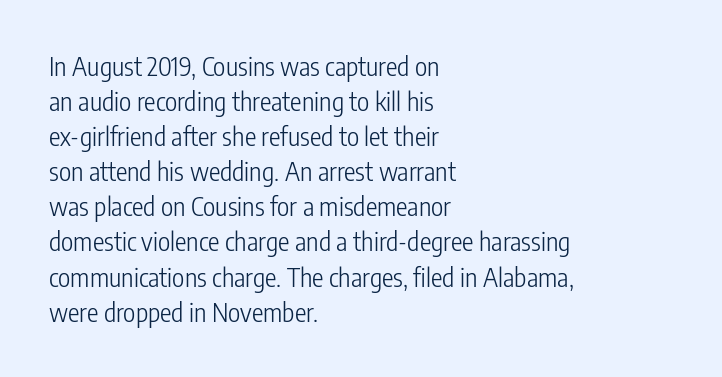
How are the letters spaced? Ordinarily, with no added tracking. Has an underline been added? It has not. Honestly, the row spacing looks completely unremarkable. The font is comparable to plain body text, perhaps lighter. Visually the block forms a straight wall on the left and a jagged coastline on the right.
